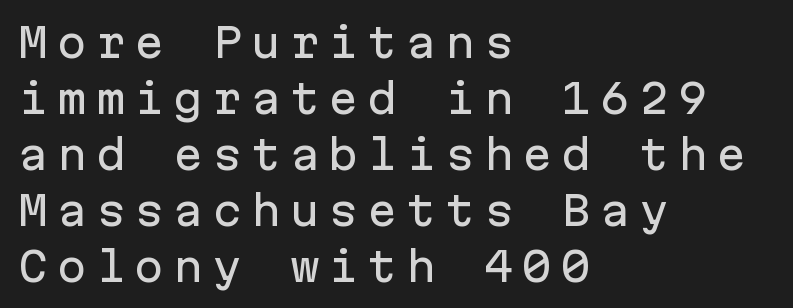
Vertical strokes here are truly vertical. Is there much room between lines? A standard amount, neither cramped nor airy. The text was rendered using a sans face with plain stroke endings. Quick note: underline off. The compositor pushed each line to the left boundary. Someone cranked the tracking dial way up on this one.
